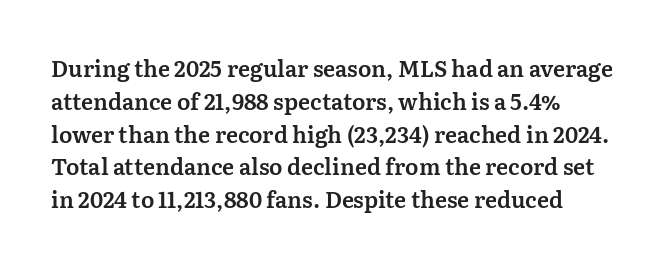
The image shows 22 px text type, upright; set normal line spacing (1.49x), normal letter spacing, not underlined.
